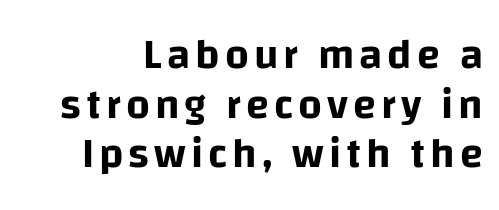
Q: Is the text italic (slanted)? A: No, it is upright.
Q: Is the typeface a serif or a sans-serif typeface? A: Sans-serif.
Q: Is the text underlined? A: No.
Q: Width (condensed, normal, or wide)? A: Normal.
Q: Stroke contrast? A: Low.
Q: x-height? A: Large.
Q: Monospaced? A: No.
